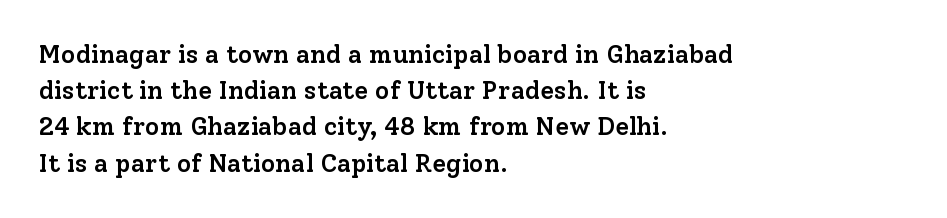
The image shows 25 px text type, upright; set left-aligned, normal line spacing (1.45x), normal letter spacing, not underlined.
